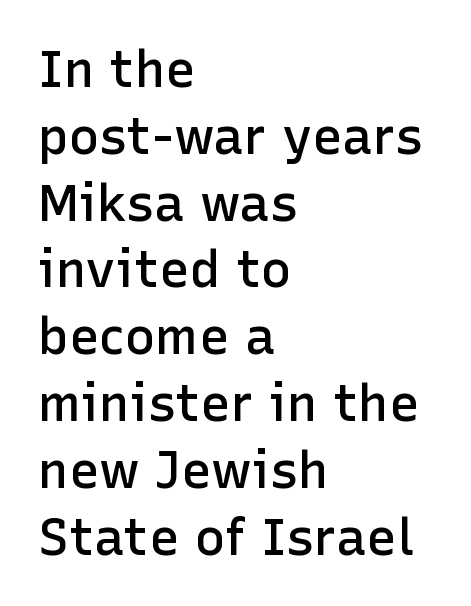
{"serif": "no", "italic": "no", "bold": "semi", "weight": "semibold", "width": "normal", "stroke_contrast": "low", "x_height": "medium", "monospaced": "no", "underline": "no", "align": "left", "line_spacing": "normal", "line_spacing_ratio": 1.31, "letter_spacing": "normal", "letter_spacing_em": 0.0, "glyph_px": 51}
